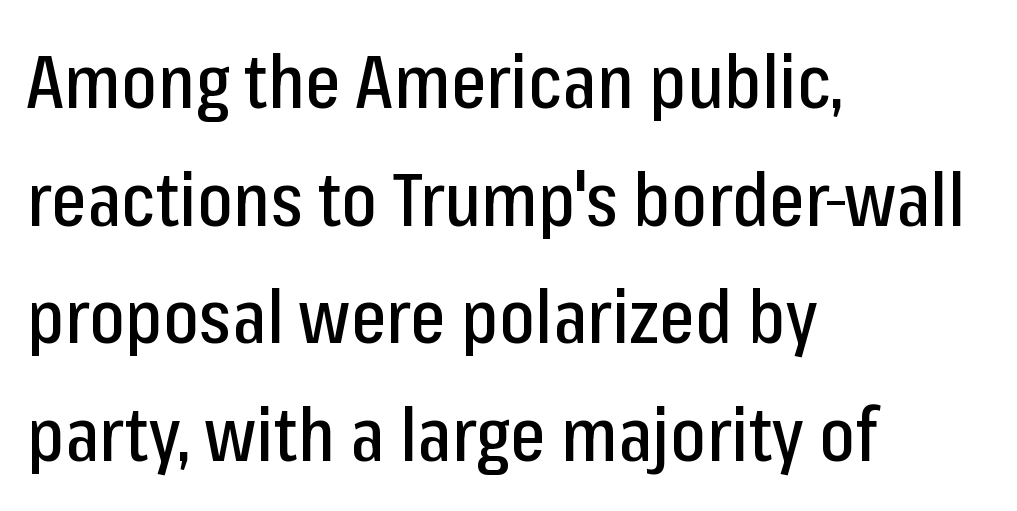
{"serif": "no", "italic": "no", "width": "condensed", "stroke_contrast": "low", "x_height": "medium", "monospaced": "no", "underline": "no", "align": "left", "line_spacing": "normal", "line_spacing_ratio": 1.57, "letter_spacing": "normal", "letter_spacing_em": 0.0, "glyph_px": 75}
